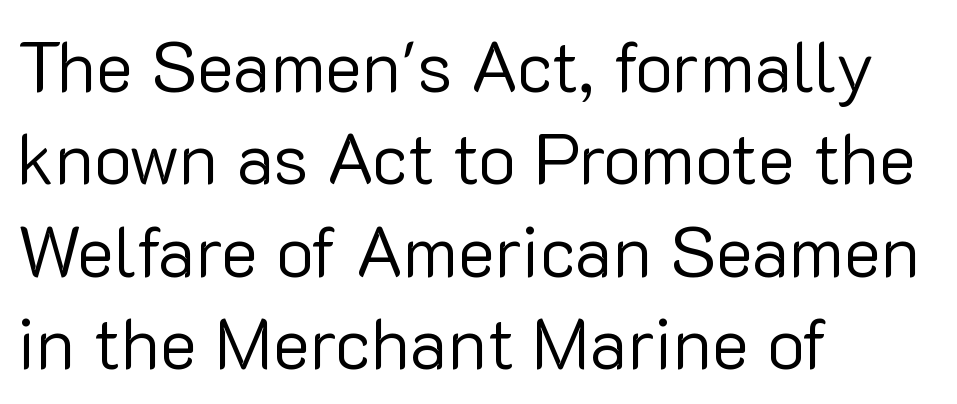
Q: Is the text bold? A: No.
Q: Is the text italic (slanted)? A: No, it is upright.
Q: Is the typeface a serif or a sans-serif typeface? A: Sans-serif.
Q: Is the text underlined? A: No.
Q: How is the paragraph aligned? A: Left-aligned.
Q: Is the spacing between letters normal or unusually wide? A: Normal.
Q: Is the spacing between lines tight, normal or loose? A: Normal.
Q: Width (condensed, normal, or wide)? A: Normal.
Q: Stroke contrast? A: Low.
Q: x-height? A: Medium.
Q: Monospaced? A: No.
